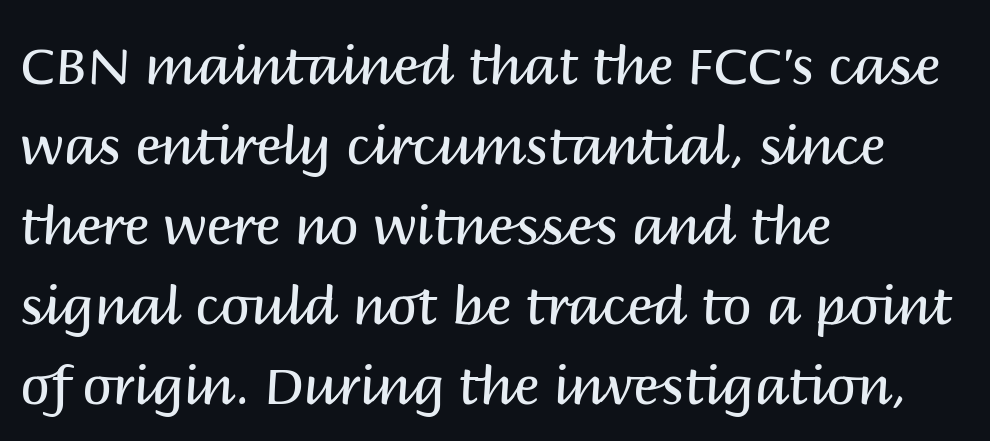
{"serif": "no", "bold": "no", "weight": "regular", "width": "normal", "stroke_contrast": "medium", "x_height": "large", "monospaced": "no", "underline": "no", "align": "left", "line_spacing": "normal", "line_spacing_ratio": 1.51, "letter_spacing": "normal", "letter_spacing_em": 0.0, "glyph_px": 53}
